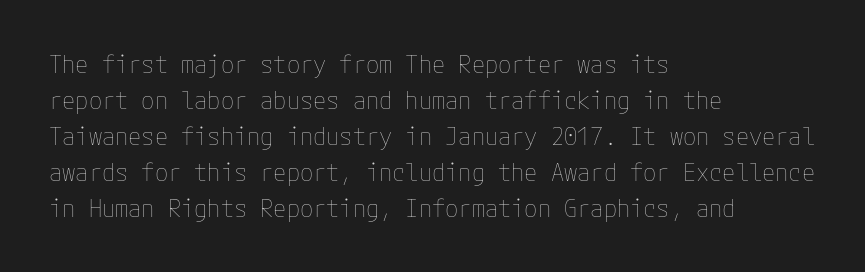
The image shows 24 px text type, upright; set left-aligned, normal line spacing (1.5x), normal letter spacing, not underlined.
